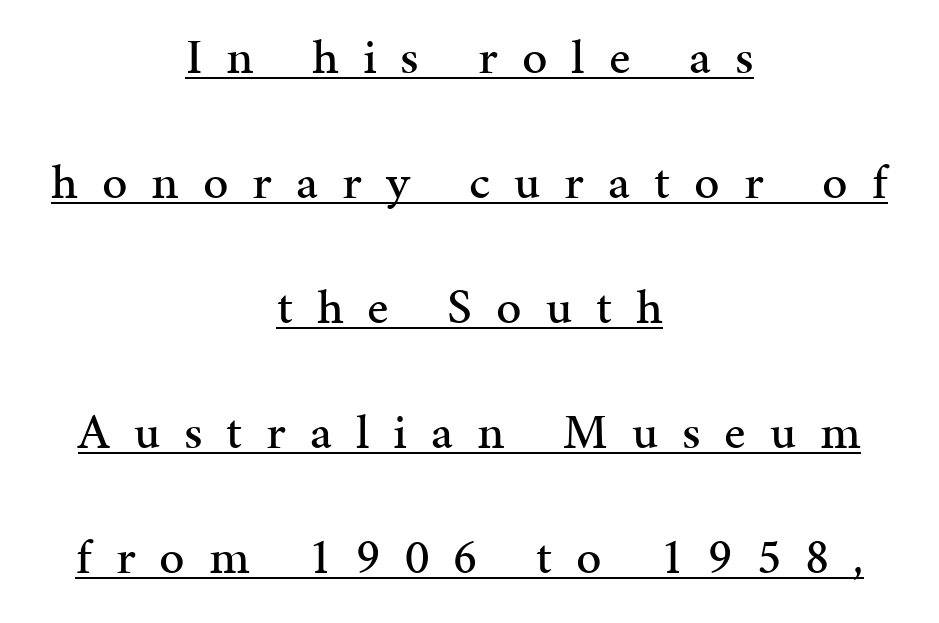
{"serif": "yes", "italic": "no", "width": "normal", "stroke_contrast": "medium", "x_height": "medium", "monospaced": "no", "underline": "yes", "align": "center", "line_spacing": "loose", "line_spacing_ratio": 2.5, "letter_spacing": "wide", "letter_spacing_em": 0.48, "glyph_px": 50}
